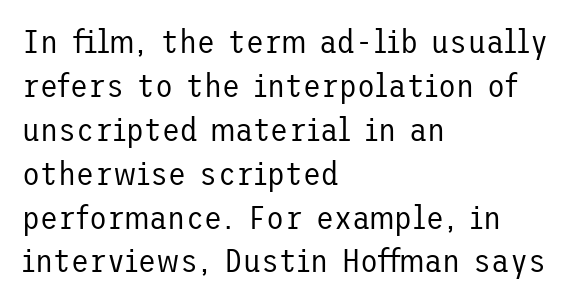
The paragraph shown leans on its left margin. This is the regular roman posture of the typeface. The leading is moderate, giving the passage an even texture. The face looks like a standard text weight, possibly lighter.
